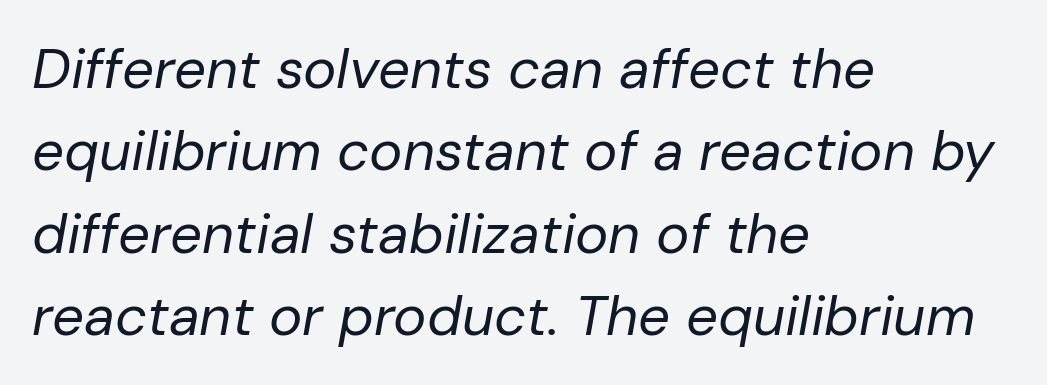
The image shows 56 px regular-weight type, italic (leaning right); set left-aligned, normal line spacing (1.47x), normal letter spacing, not underlined; low stroke contrast and a medium x-height.
